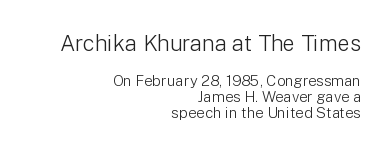
Check under the words: just untouched page. There is no visible air inserted between adjacent glyphs. The lines are quadded right. Quick note: not italic, upright.
